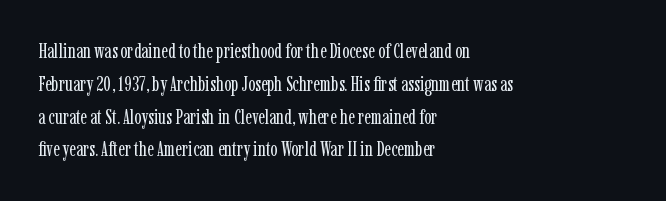
The image shows 21 px text type, upright; set left-aligned, normal line spacing (1.56x), normal letter spacing, not underlined.
